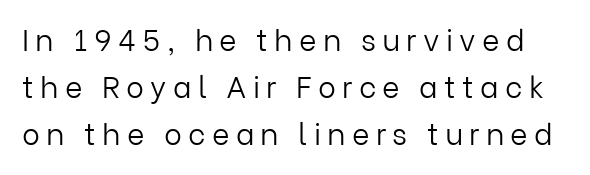
Upright lettering throughout. This sample has the flowing, uneven cadence of proportional lettering. What's the leading like? Ordinary, nothing unusual. Descenders hang freely into open space. The horizontal fit of the characters is loose and conspicuously gappy. You can tell from the bare stems that sans-serif type was used.
